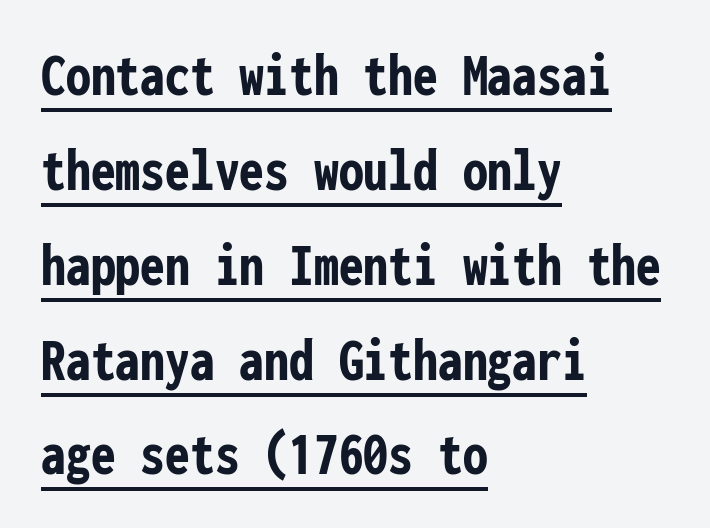
{"serif": "no", "italic": "no", "bold": "yes", "weight": "semibold", "width": "condensed", "stroke_contrast": "low", "x_height": "medium", "monospaced": "yes", "underline": "yes", "align": "left", "line_spacing": "normal", "line_spacing_ratio": 1.53, "letter_spacing": "normal", "letter_spacing_em": 0.0, "glyph_px": 62}
